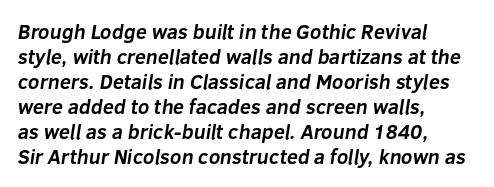
Q: Is the text bold? A: Yes.
Q: Is the text underlined? A: No.
Q: How is the paragraph aligned? A: Left-aligned.
Q: Is the spacing between letters normal or unusually wide? A: Normal.
Q: Is the spacing between lines tight, normal or loose? A: Normal.
